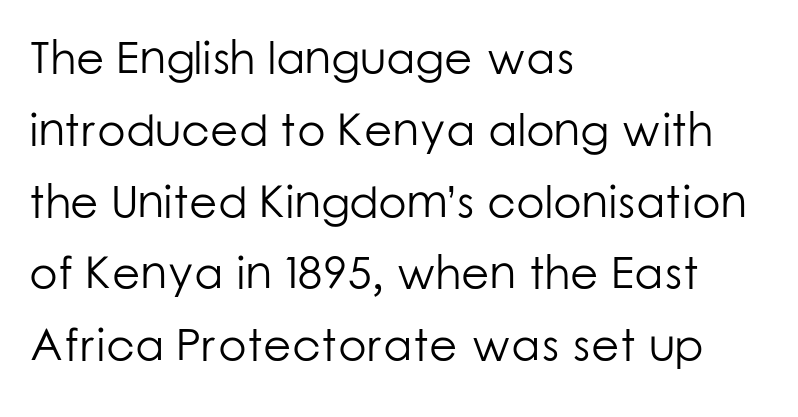
The image shows 46 px light sans-serif type, upright; set left-aligned, normal line spacing (1.56x), normal letter spacing, not underlined; low stroke contrast and a medium x-height.
